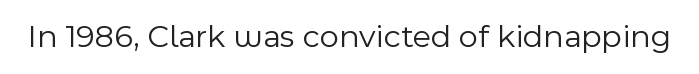
{"serif": "no", "italic": "no", "bold": "no", "weight": "light", "width": "normal", "x_height": "medium", "monospaced": "no", "underline": "no", "letter_spacing": "normal", "letter_spacing_em": 0.0, "glyph_px": 33}
